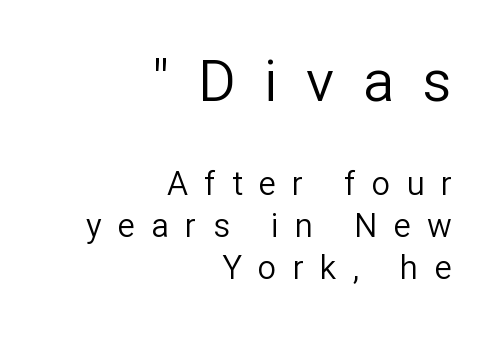
{"serif": "no", "italic": "no", "bold": "no", "weight": "regular", "width": "normal", "stroke_contrast": "low", "x_height": "medium", "monospaced": "no", "underline": "no", "align": "right", "line_spacing": "normal", "line_spacing_ratio": 1.27, "letter_spacing": "wide", "letter_spacing_em": 0.49, "larger_block": "first", "size_ratio": 1.76, "glyph_px": 58}
